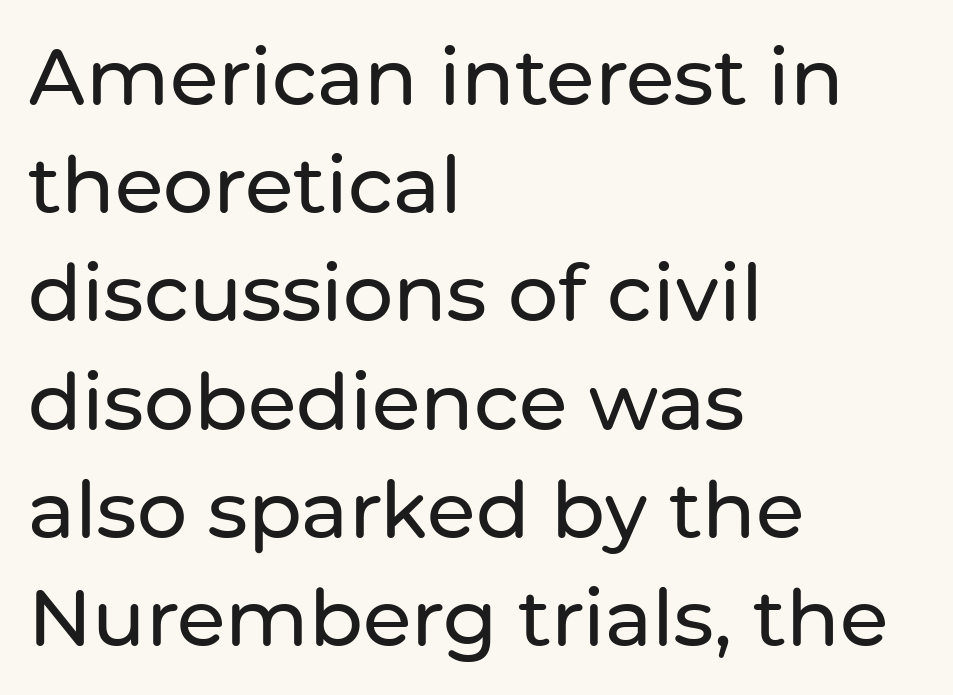
{"serif": "no", "italic": "no", "width": "normal", "stroke_contrast": "low", "x_height": "medium", "monospaced": "no", "underline": "no", "align": "left", "line_spacing": "normal", "line_spacing_ratio": 1.37, "letter_spacing": "normal", "letter_spacing_em": 0.0, "glyph_px": 79}
